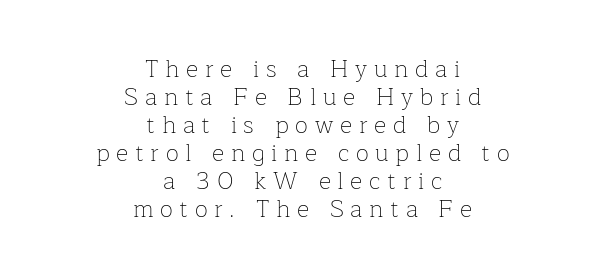
{"italic": "no", "bold": "no", "underline": "no", "align": "center", "line_spacing_ratio": 1.17, "letter_spacing": "wide", "letter_spacing_em": 0.28, "glyph_px": 24}
